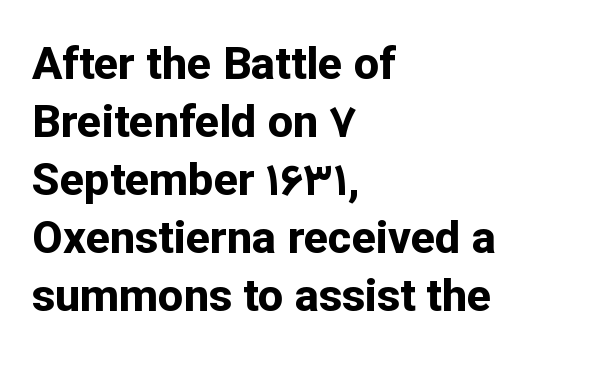
A roman cut, with each character standing at attention. These lines are composed in type without serifs. How are the letters spaced? Ordinarily, with no added tracking. A bare baseline throughout the passage. One-word summary of the alignment: left.
